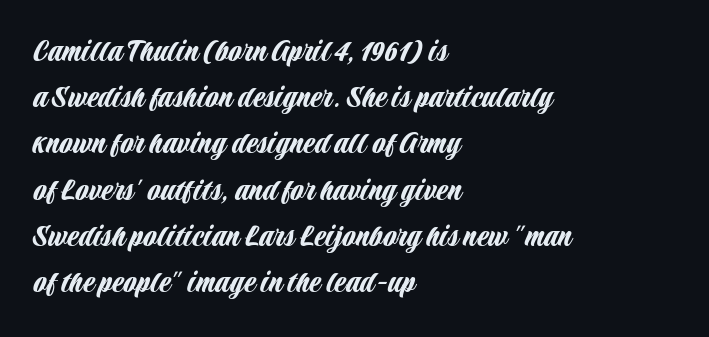
Q: Is the text italic (slanted)? A: Yes.
Q: Is the typeface a serif or a sans-serif typeface? A: Sans-serif.
Q: Is the text underlined? A: No.
Q: How is the paragraph aligned? A: Left-aligned.
Q: Is the spacing between letters normal or unusually wide? A: Normal.
Q: Is the spacing between lines tight, normal or loose? A: Normal.
Q: Width (condensed, normal, or wide)? A: Condensed.
Q: Stroke contrast? A: Low.
Q: x-height? A: Large.
Q: Monospaced? A: No.
